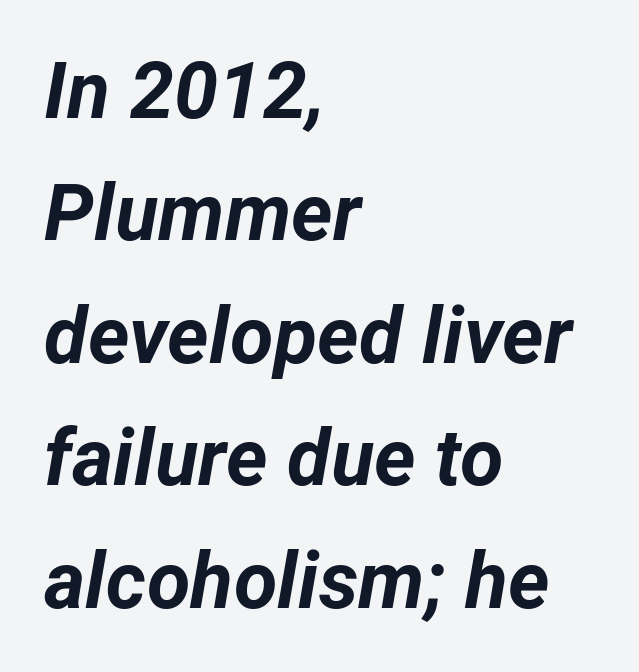
The image shows 79 px bold type, italic (leaning right); set left-aligned, normal line spacing (1.55x), normal letter spacing, not underlined; low stroke contrast and a medium x-height.
